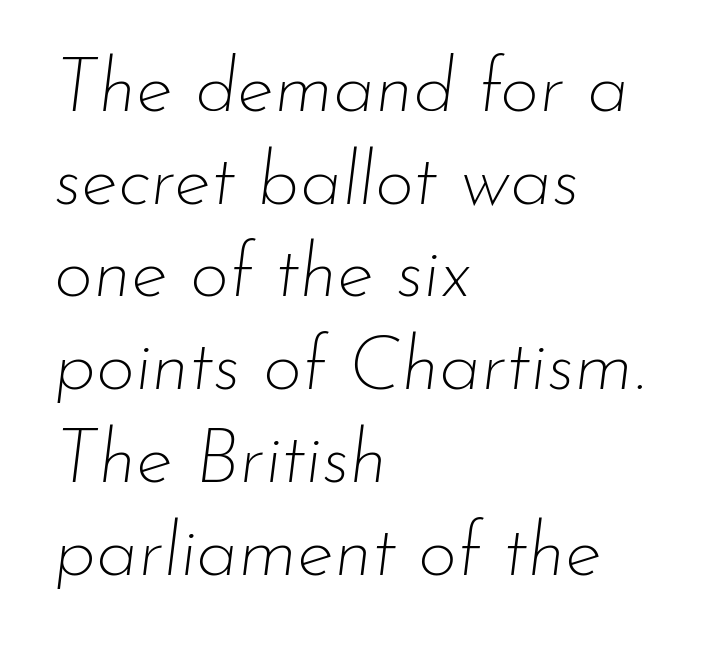
Q: Is the text bold? A: No.
Q: Is the text italic (slanted)? A: Yes, it leans right by about 7 degrees.
Q: Is the text underlined? A: No.
Q: How is the paragraph aligned? A: Left-aligned.
Q: Is the spacing between letters normal or unusually wide? A: Normal.
Q: Width (condensed, normal, or wide)? A: Normal.
Q: Stroke contrast? A: Low.
Q: x-height? A: Small.
Q: Monospaced? A: No.
